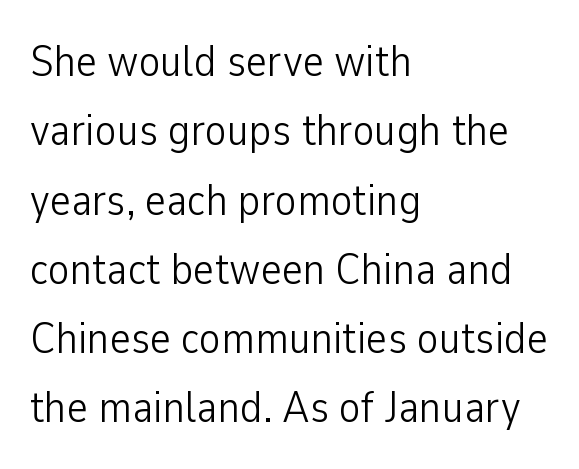
The image shows 45 px light, condensed sans-serif type, upright; set left-aligned, normal line spacing (1.54x), normal letter spacing, not underlined; low stroke contrast and a medium x-height.
